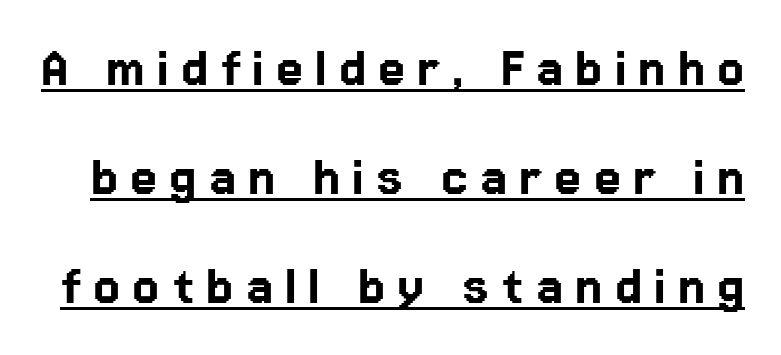
The image shows 61 px sans-serif type, upright; set line spacing 1.79x, unusually wide letter spacing (+0.2 em), underlined; low stroke contrast and a medium x-height.
